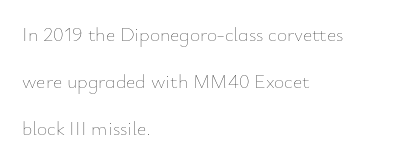
The image shows 20 px text type, upright; set left-aligned, loose line spacing (2.35x), normal letter spacing, not underlined.
